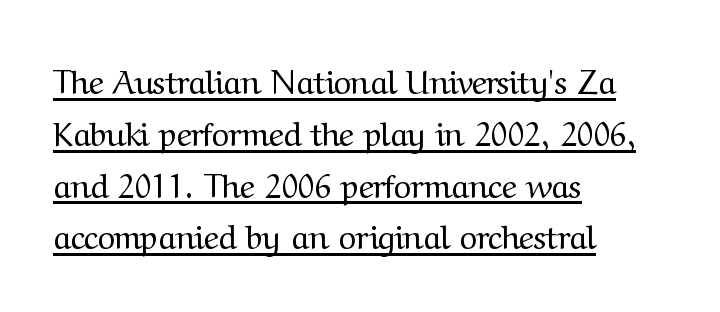
The image shows 33 px regular-weight serif type, upright; set left-aligned, normal line spacing (1.57x), normal letter spacing, underlined; medium stroke contrast and a medium x-height.
